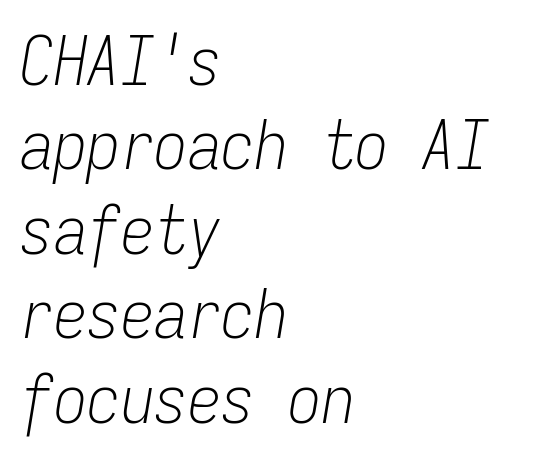
{"italic": "yes", "lean": "right", "slant_degrees": 9, "bold": "no", "weight": "light", "width": "condensed", "stroke_contrast": "low", "x_height": "medium", "monospaced": "yes", "underline": "no", "align": "left", "line_spacing": "normal", "line_spacing_ratio": 1.26, "letter_spacing": "normal", "letter_spacing_em": 0.0, "glyph_px": 67}
